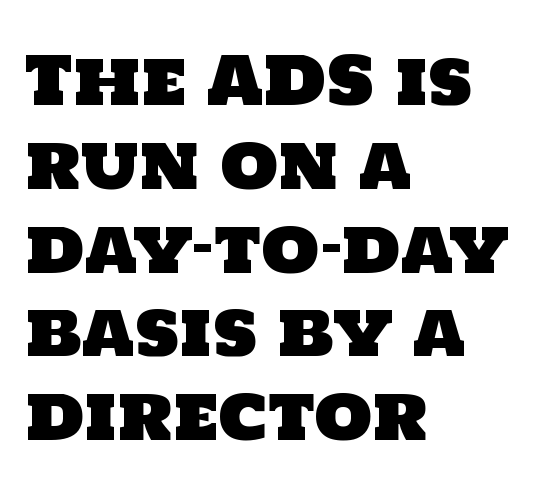
The image shows 66 px sans-serif type; set left-aligned, normal line spacing (1.27x), normal letter spacing, not underlined; low stroke contrast and a large x-height.
